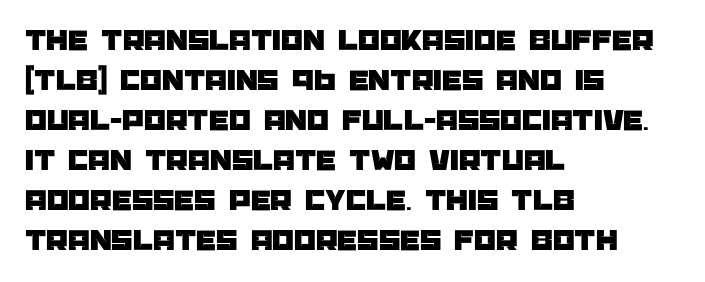
The image shows 31 px sans-serif type, upright; set left-aligned, normal line spacing (1.29x), normal letter spacing, not underlined; low stroke contrast and a large x-height.
